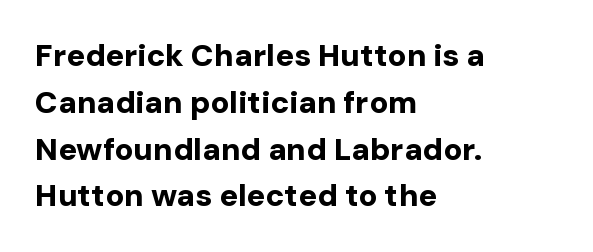
The image shows 31 px bold sans-serif type, upright; set left-aligned, normal line spacing (1.51x), normal letter spacing, not underlined; low stroke contrast and a medium x-height.
